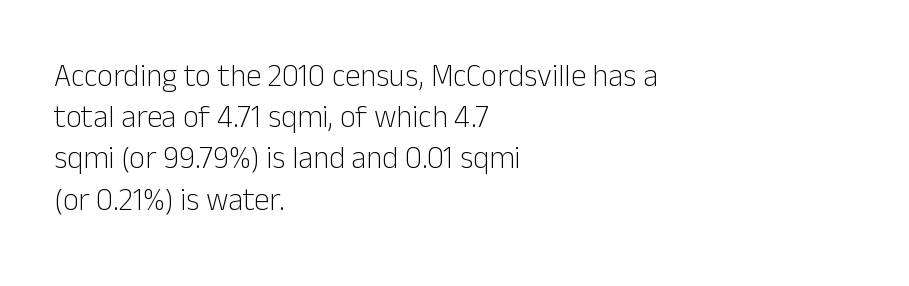
{"serif": "no", "italic": "no", "bold": "no", "weight": "light", "width": "normal", "stroke_contrast": "low", "x_height": "medium", "monospaced": "no", "underline": "no", "align": "left", "line_spacing": "normal", "line_spacing_ratio": 1.33, "letter_spacing": "normal", "letter_spacing_em": 0.0, "glyph_px": 31}
